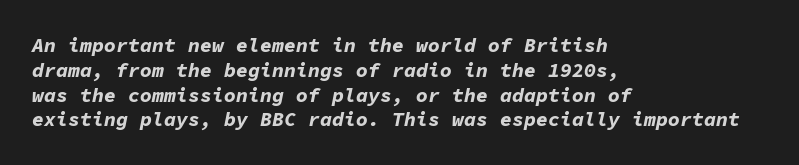
The image shows 20 px bold type, italic (leaning right); set left-aligned, line spacing 1.24x, normal letter spacing, not underlined.
